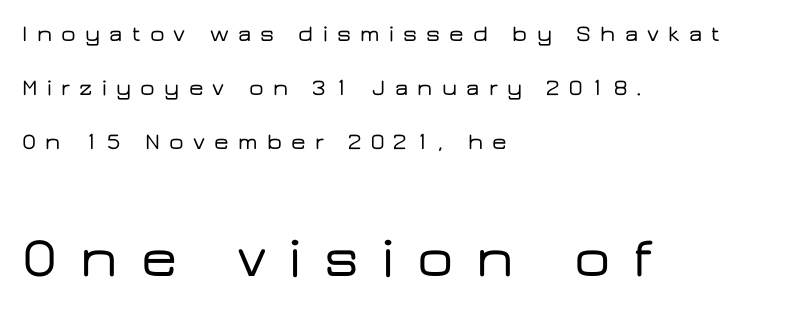
The image shows 57 px wide sans-serif type, upright; set left-aligned, loose line spacing (2.34x), unusually wide letter spacing (+0.4 em), not underlined; the second (bottom) block is 2.48x larger; low stroke contrast and a medium x-height.
